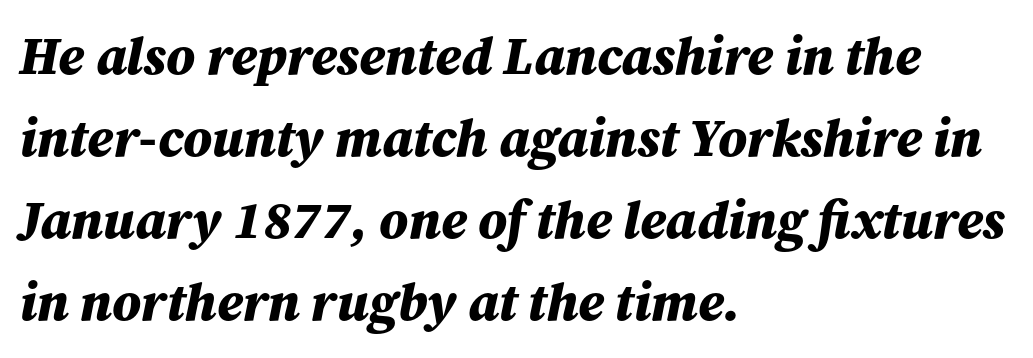
Q: Is the text bold? A: Yes.
Q: Is the text italic (slanted)? A: Yes, it leans right by about 12 degrees.
Q: Is the text underlined? A: No.
Q: How is the paragraph aligned? A: Left-aligned.
Q: Is the spacing between letters normal or unusually wide? A: Normal.
Q: Is the spacing between lines tight, normal or loose? A: Normal.
Q: Width (condensed, normal, or wide)? A: Normal.
Q: Stroke contrast? A: Medium.
Q: x-height? A: Medium.
Q: Monospaced? A: No.
